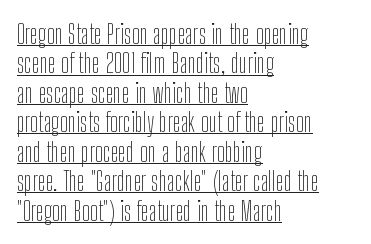
The string is rendered with underlining switched on. Compared with typical body copy, the letter spacing here is the same. Honestly, the rows look squashed on top of each other. Rendered with straight, roman letterforms. The typesetting does not lean heavy: it is not bold.
